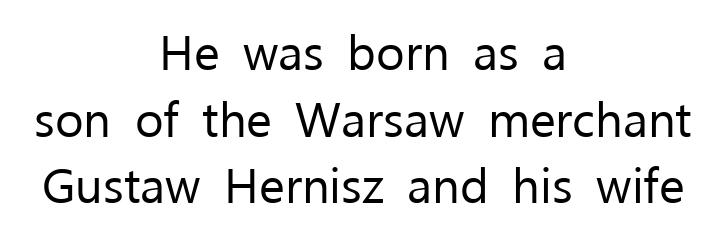
Q: Is the text bold? A: No.
Q: Is the text italic (slanted)? A: No, it is upright.
Q: Is the typeface a serif or a sans-serif typeface? A: Sans-serif.
Q: Is the text underlined? A: No.
Q: How is the paragraph aligned? A: Centered.
Q: Is the spacing between letters normal or unusually wide? A: Normal.
Q: Is the spacing between lines tight, normal or loose? A: Normal.
Q: Width (condensed, normal, or wide)? A: Normal.
Q: Stroke contrast? A: Low.
Q: x-height? A: Medium.
Q: Monospaced? A: No.
